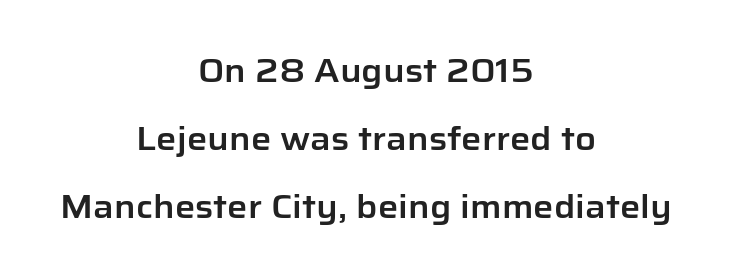
The space directly below the letters is spotless. These lines are rendered in a variable-pitch font. Type style note: lacks serifs. There is no visible air inserted between adjacent glyphs. Loosely led — the rows are spread out.
